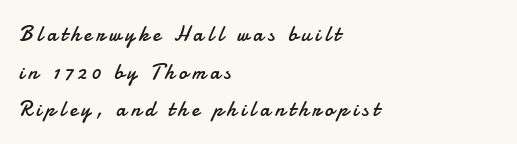
Q: Is the text bold? A: No.
Q: Is the text italic (slanted)? A: Yes.
Q: Is the text underlined? A: No.
Q: How is the paragraph aligned? A: Left-aligned.
Q: Is the spacing between letters normal or unusually wide? A: Unusually wide.
